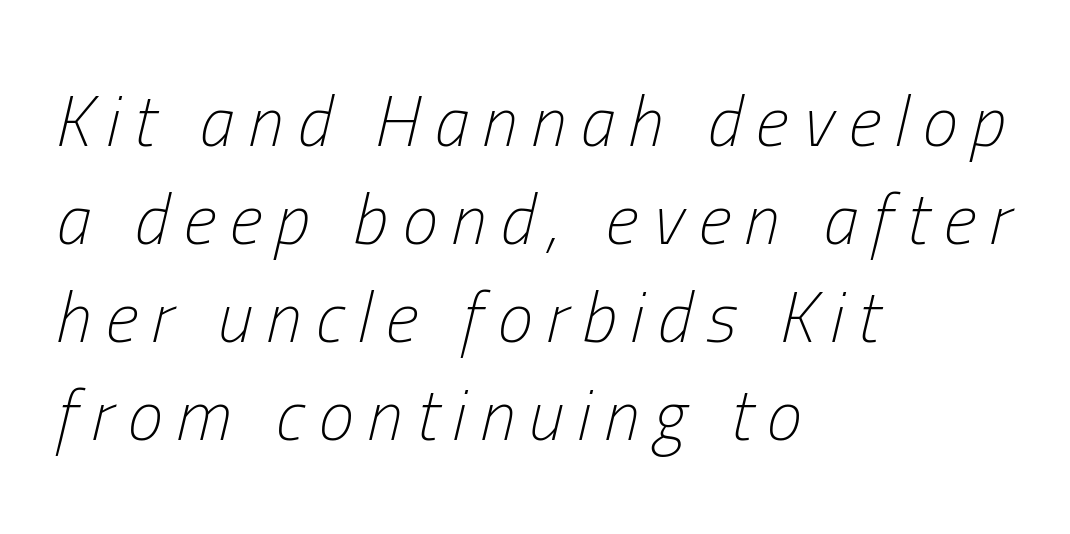
The image shows 71 px light, condensed type, italic (leaning right); set left-aligned, normal line spacing (1.38x), unusually wide letter spacing (+0.2 em), not underlined; low stroke contrast and a medium x-height.
